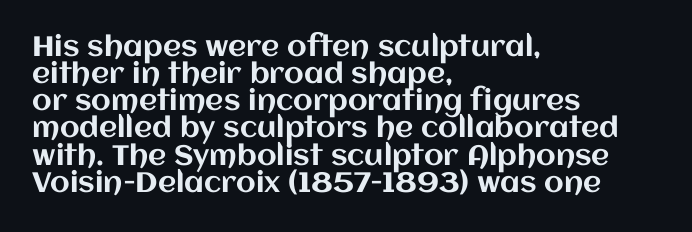
Q: Is the text italic (slanted)? A: No, it is upright.
Q: Is the text underlined? A: No.
Q: How is the paragraph aligned? A: Left-aligned.
Q: Is the spacing between letters normal or unusually wide? A: Normal.
Q: Is the spacing between lines tight, normal or loose? A: Tight.
Q: Width (condensed, normal, or wide)? A: Normal.
Q: Stroke contrast? A: Medium.
Q: x-height? A: Large.
Q: Monospaced? A: No.
